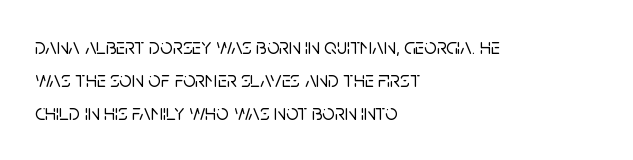
These lines keep a tight, regular rhythm from letter to letter. Vertical spacing — default. No word sits above an underline. The setting favours the left margin, as ordinary paragraphs usually do. The font's upright variant was chosen for this text.
